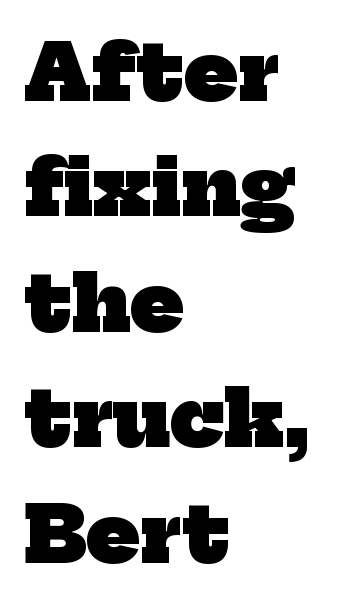
The image shows 77 px heavy serif type; set left-aligned, normal line spacing (1.5x), normal letter spacing, not underlined; low stroke contrast and a medium x-height.
